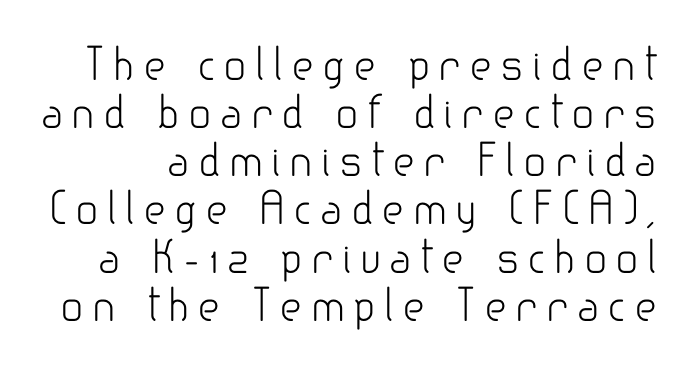
Q: Is the text bold? A: No.
Q: Is the text italic (slanted)? A: No, it is upright.
Q: Is the typeface a serif or a sans-serif typeface? A: Sans-serif.
Q: Is the text underlined? A: No.
Q: Is the spacing between lines tight, normal or loose? A: Tight.
Q: Width (condensed, normal, or wide)? A: Normal.
Q: Stroke contrast? A: Low.
Q: x-height? A: Small.
Q: Monospaced? A: No.
